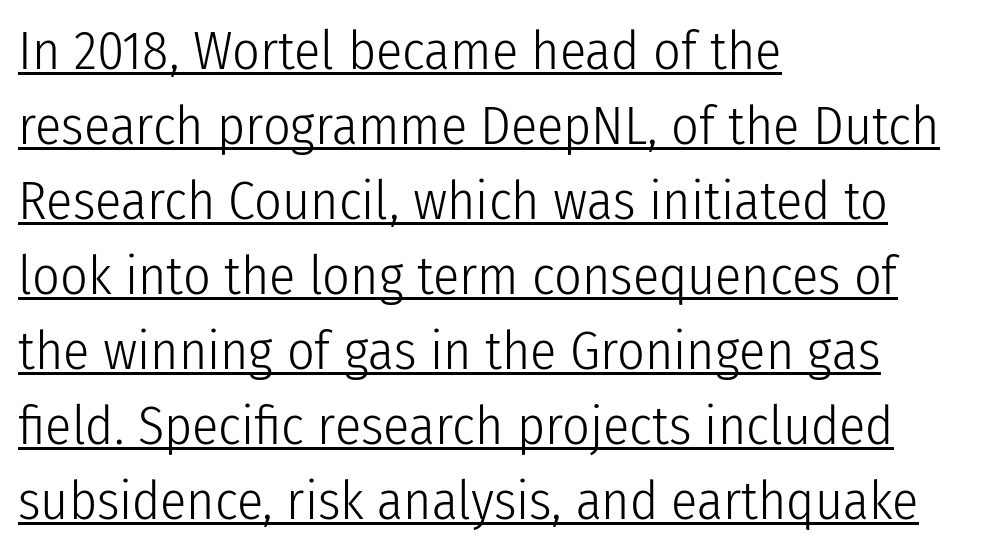
The image shows 54 px light, condensed sans-serif type, upright; set left-aligned, normal line spacing (1.39x), normal letter spacing, underlined; low stroke contrast and a medium x-height.
